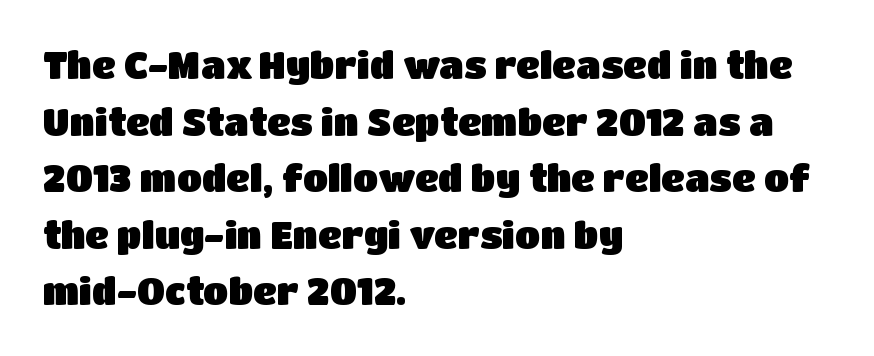
The image shows 37 px sans-serif type, upright; set left-aligned, normal line spacing (1.53x), normal letter spacing, not underlined; low stroke contrast and a large x-height.
